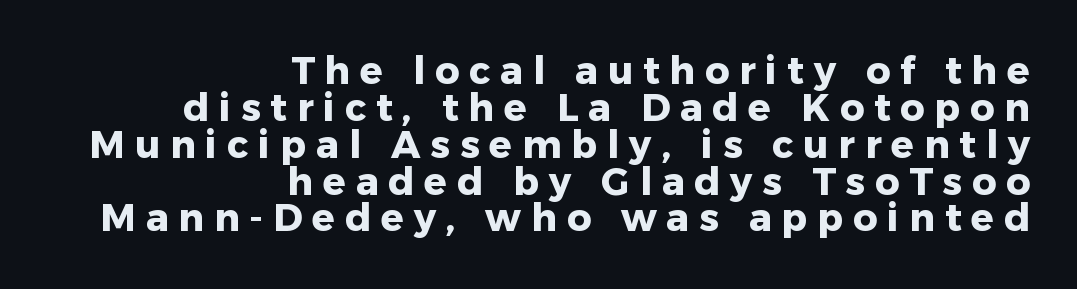
Tracking value appears strongly positive — letters spread wide. Posture: vertical. Observe the absence of serifs on each vertical stroke in this sample. This rendering features lettering with no underline. You'd pick this weight for a headline — it's a proper bold.
